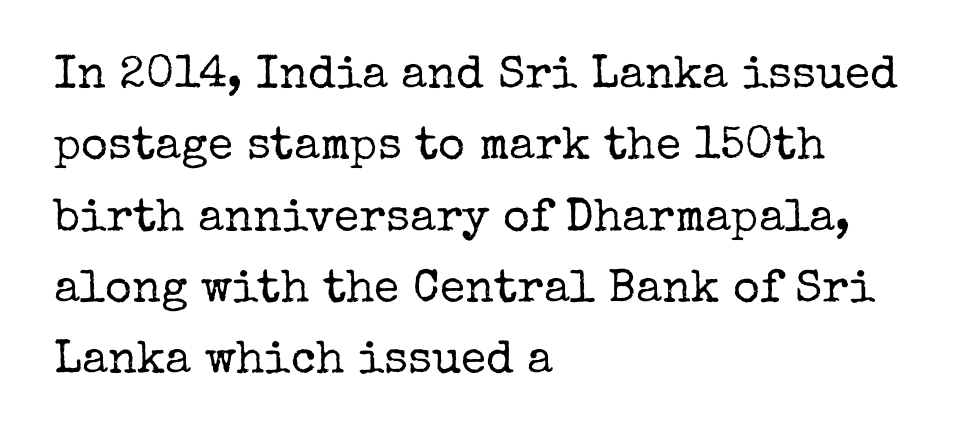
Q: Is the text bold? A: No.
Q: Is the text italic (slanted)? A: No, it is upright.
Q: Is the typeface a serif or a sans-serif typeface? A: Serif.
Q: Is the text underlined? A: No.
Q: How is the paragraph aligned? A: Left-aligned.
Q: Is the spacing between letters normal or unusually wide? A: Normal.
Q: Is the spacing between lines tight, normal or loose? A: Normal.
Q: Width (condensed, normal, or wide)? A: Normal.
Q: Stroke contrast? A: Low.
Q: x-height? A: Medium.
Q: Monospaced? A: No.
